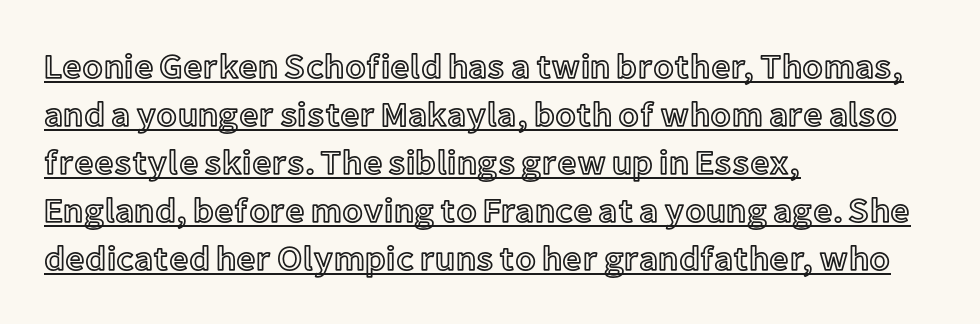
Q: Is the text italic (slanted)? A: No, it is upright.
Q: Is the text underlined? A: Yes.
Q: How is the paragraph aligned? A: Left-aligned.
Q: Is the spacing between letters normal or unusually wide? A: Normal.
Q: Is the spacing between lines tight, normal or loose? A: Normal.
Q: Width (condensed, normal, or wide)? A: Normal.
Q: x-height? A: Medium.
Q: Monospaced? A: No.
